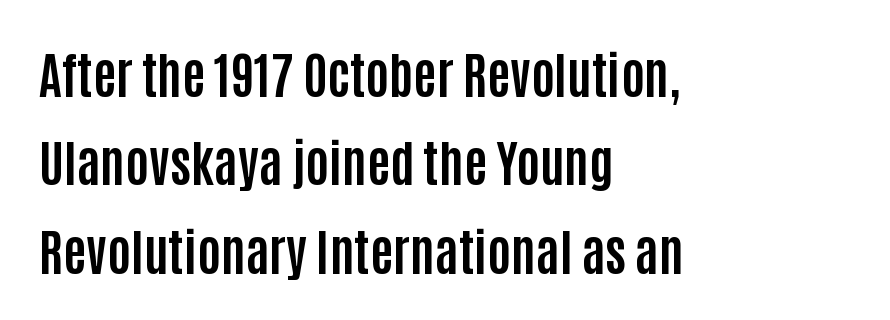
How are the letters spaced? Ordinarily, with no added tracking. Serifs: no, the terminals of the letterforms are clean. A dark, heavy texture on the line: the type is bold. Each letter keeps its own natural width here, so spacing adapts to shape.
